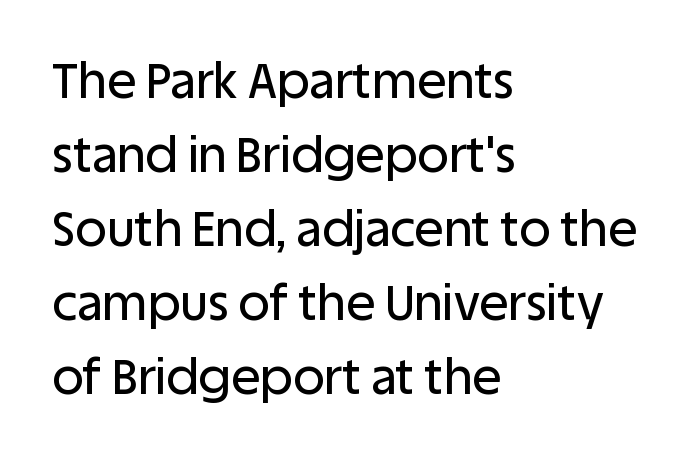
{"serif": "no", "italic": "no", "width": "normal", "stroke_contrast": "low", "x_height": "large", "monospaced": "no", "underline": "no", "align": "left", "line_spacing": "normal", "line_spacing_ratio": 1.51, "letter_spacing": "normal", "letter_spacing_em": 0.0, "glyph_px": 49}
